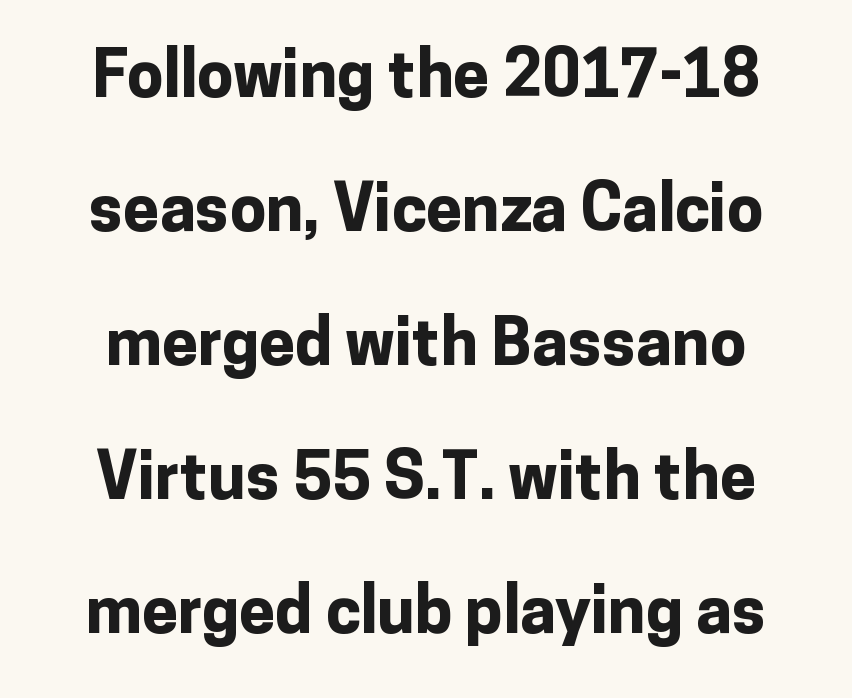
Q: Is the text bold? A: Yes.
Q: Is the text italic (slanted)? A: No, it is upright.
Q: Is the typeface a serif or a sans-serif typeface? A: Sans-serif.
Q: Is the text underlined? A: No.
Q: Is the spacing between letters normal or unusually wide? A: Normal.
Q: Is the spacing between lines tight, normal or loose? A: Loose.
Q: Width (condensed, normal, or wide)? A: Normal.
Q: Stroke contrast? A: Low.
Q: x-height? A: Medium.
Q: Monospaced? A: No.
